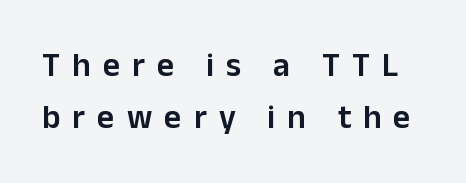
The image shows 33 px semibold sans-serif type, upright; set normal line spacing (1.57x), unusually wide letter spacing (+0.37 em), not underlined; low stroke contrast and a medium x-height.
